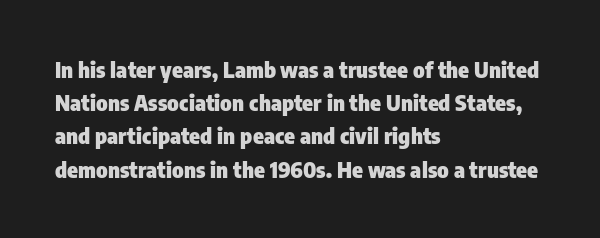
{"italic": "no", "bold": "yes", "underline": "no", "align": "left", "line_spacing": "normal", "line_spacing_ratio": 1.51, "letter_spacing": "normal", "letter_spacing_em": 0.0, "glyph_px": 22}
